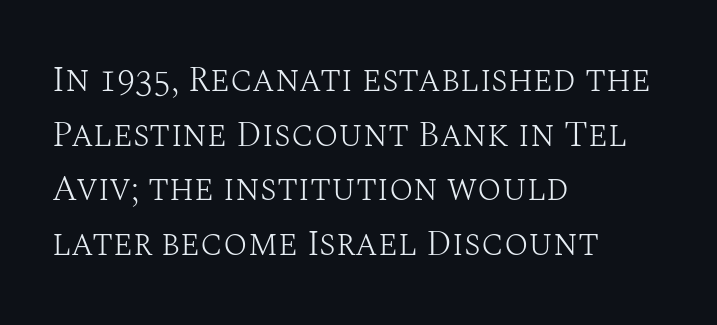
Q: Is the text bold? A: No.
Q: Is the text italic (slanted)? A: No, it is upright.
Q: Is the typeface a serif or a sans-serif typeface? A: Serif.
Q: Is the text underlined? A: No.
Q: How is the paragraph aligned? A: Left-aligned.
Q: Is the spacing between letters normal or unusually wide? A: Normal.
Q: Is the spacing between lines tight, normal or loose? A: Normal.
Q: Width (condensed, normal, or wide)? A: Normal.
Q: Stroke contrast? A: Medium.
Q: x-height? A: Large.
Q: Monospaced? A: No.
